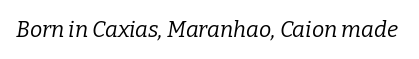
The image shows 22 px text type, italic (leaning right); set normal letter spacing, not underlined.
